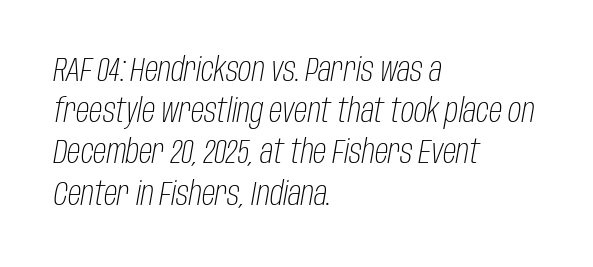
Q: Is the text bold? A: No.
Q: Is the text italic (slanted)? A: Yes, it leans right by about 10 degrees.
Q: Is the text underlined? A: No.
Q: How is the paragraph aligned? A: Left-aligned.
Q: Is the spacing between letters normal or unusually wide? A: Normal.
Q: Is the spacing between lines tight, normal or loose? A: Normal.
Q: Width (condensed, normal, or wide)? A: Condensed.
Q: Stroke contrast? A: Low.
Q: x-height? A: Large.
Q: Monospaced? A: No.
